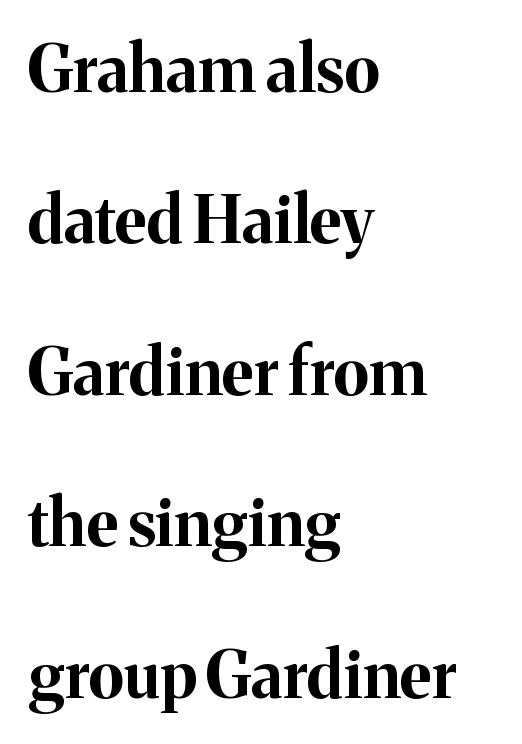
The image shows 65 px bold serif type, upright; set left-aligned, loose line spacing (2.33x), normal letter spacing, not underlined; medium stroke contrast and a medium x-height.
